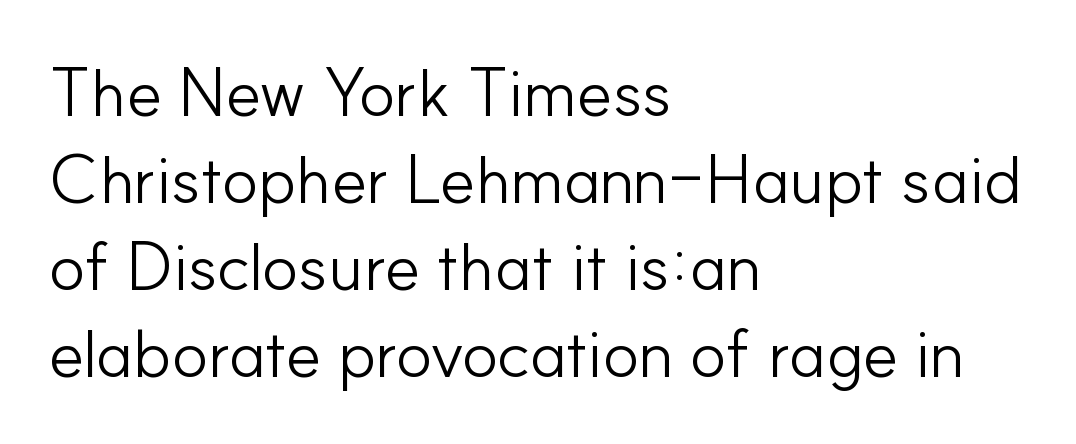
Q: Is the text bold? A: No.
Q: Is the text italic (slanted)? A: No, it is upright.
Q: Is the typeface a serif or a sans-serif typeface? A: Sans-serif.
Q: Is the text underlined? A: No.
Q: How is the paragraph aligned? A: Left-aligned.
Q: Is the spacing between letters normal or unusually wide? A: Normal.
Q: Is the spacing between lines tight, normal or loose? A: Normal.
Q: Width (condensed, normal, or wide)? A: Normal.
Q: Stroke contrast? A: Low.
Q: x-height? A: Small.
Q: Monospaced? A: No.
